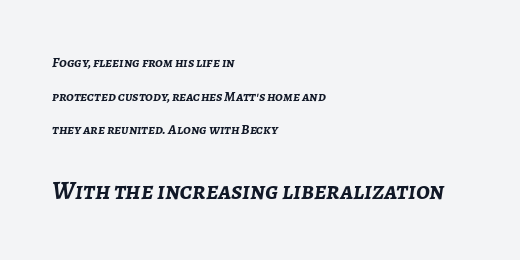
The image shows 25 px bold type, italic (leaning right); set left-aligned, loose line spacing (2.4x), normal letter spacing, not underlined; the second (bottom) block is 1.79x larger.
